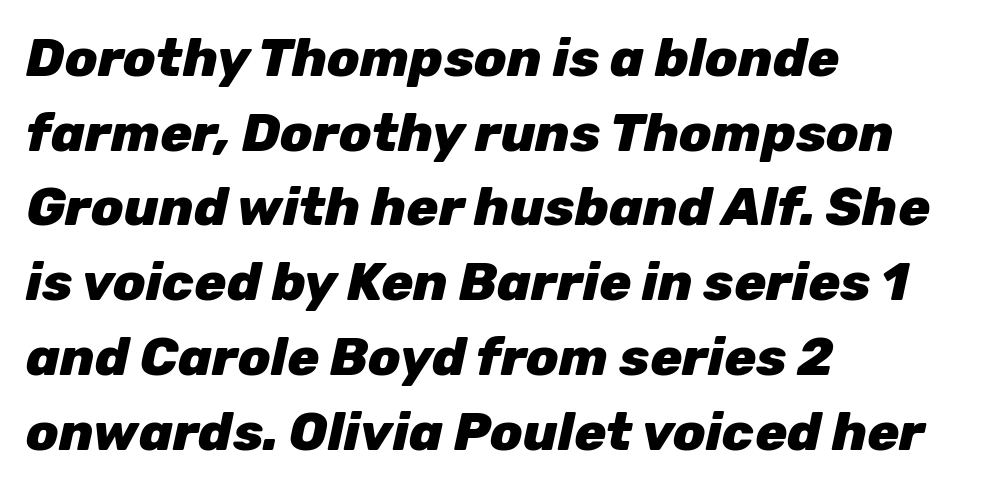
Looks like regular typesetting: each glyph gets only the width it needs. Notice how the passage keeps a crisp vertical edge on the left only. Glance below the letters and you will spot only blank space. Weight check: bold — yes, fully. Nothing unusual about the tracking: characters are spaced as the font intends.
